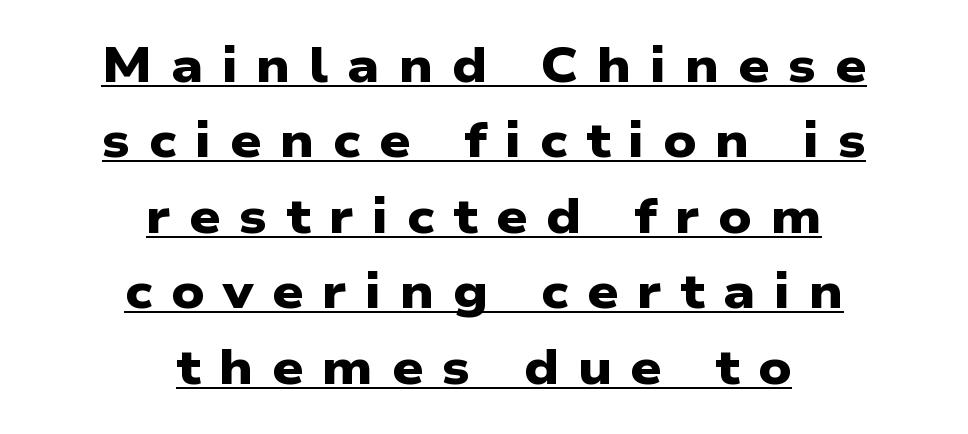
Q: Is the text bold? A: Yes.
Q: Is the typeface a serif or a sans-serif typeface? A: Sans-serif.
Q: Is the text underlined? A: Yes.
Q: How is the paragraph aligned? A: Centered.
Q: Is the spacing between letters normal or unusually wide? A: Unusually wide.
Q: Is the spacing between lines tight, normal or loose? A: Normal.
Q: Width (condensed, normal, or wide)? A: Wide.
Q: Stroke contrast? A: Low.
Q: x-height? A: Medium.
Q: Monospaced? A: No.
